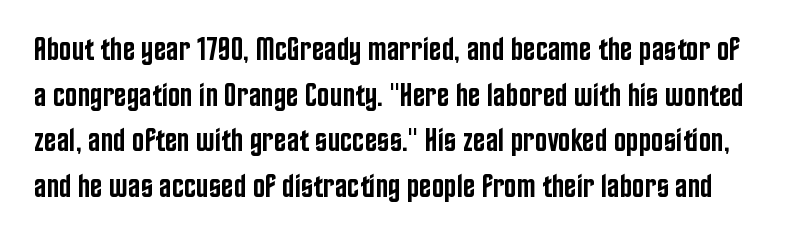
Note: no serifs on the glyphs. This sample has the flowing, uneven cadence of proportional lettering. The specimen omits any rule beneath the text block's lines. The rendering uses a moderate line-height, typical for paragraphs. Words appear dense and cohesive because spacing is normal.
